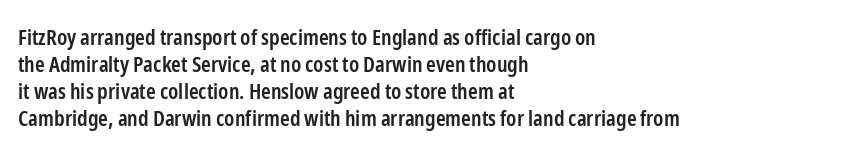
Letters rest on an invisible, unmarked baseline. Notice how the stems are strictly vertical — no italics here. In terms of letterspacing, this is plain default setting. This is moderately heavy type, rendered in semibold. Reading down the block, your eye returns to a fixed left position each line.
